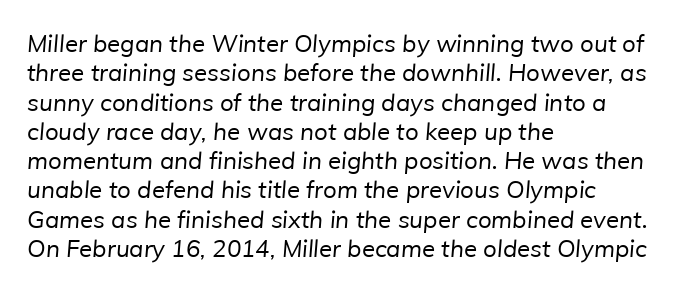
No extra tracking has been applied to these lines. The typesetting does not lean heavy: it is not bold. In CSS terms this would be text-align: left. Decoration check: the copy has no underline.
